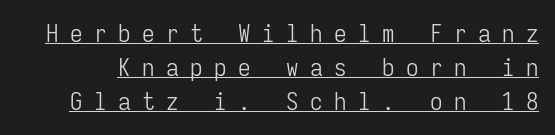
A light-to-regular cut is what we see here. In designer terms, the underline attribute is active on this setting. Short note: letters widely spaced. Interline gaps are of average width in this sample.
